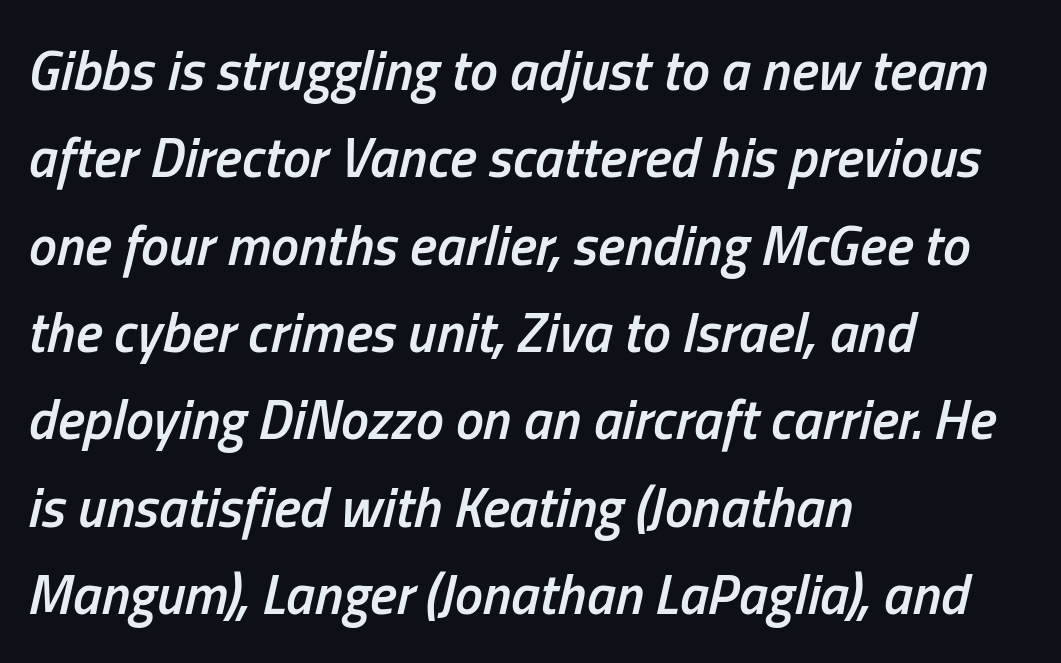
{"italic": "yes", "lean": "right", "slant_degrees": 13, "bold": "semi", "weight": "semibold", "width": "condensed", "stroke_contrast": "low", "x_height": "medium", "monospaced": "no", "underline": "no", "align": "left", "line_spacing": "normal", "line_spacing_ratio": 1.56, "letter_spacing": "normal", "letter_spacing_em": 0.0, "glyph_px": 56}
